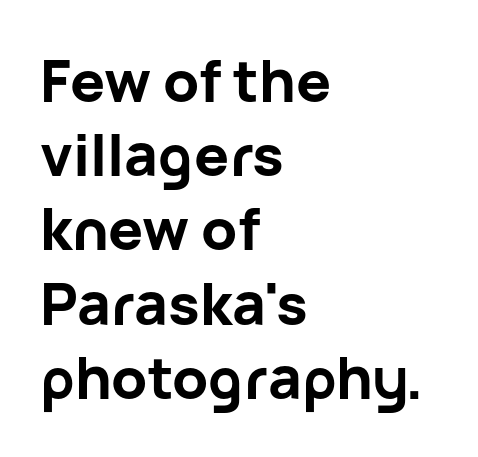
{"serif": "no", "italic": "no", "bold": "yes", "weight": "bold", "width": "normal", "stroke_contrast": "low", "x_height": "medium", "monospaced": "no", "underline": "no", "align": "left", "line_spacing": "normal", "line_spacing_ratio": 1.28, "letter_spacing": "normal", "letter_spacing_em": 0.0, "glyph_px": 58}
